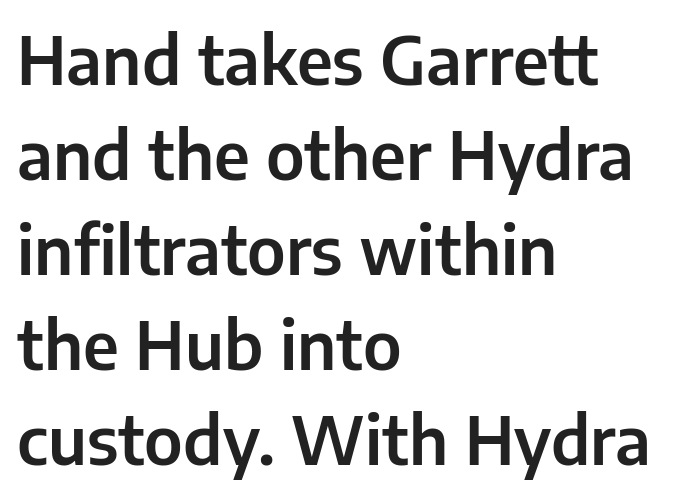
The image shows 66 px sans-serif type, upright; set left-aligned, normal line spacing (1.44x), normal letter spacing, not underlined; low stroke contrast and a medium x-height.
